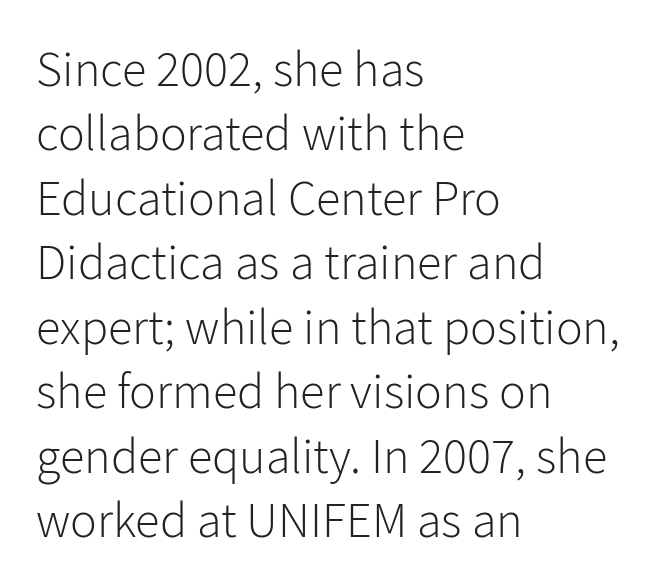
The image shows 50 px light sans-serif type, upright; set left-aligned, normal line spacing (1.29x), normal letter spacing, not underlined; low stroke contrast and a medium x-height.
